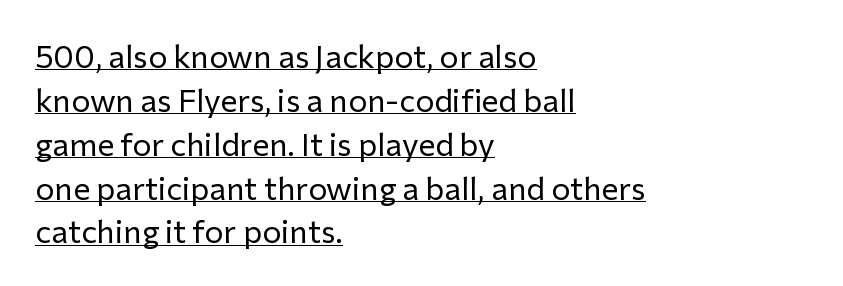
Evenly set lines give the paragraph a standard silhouette. Caption: multi-line text, flush left, ragged right. This sample has the flowing, uneven cadence of proportional lettering. Decoration check: the copy is underlined. The type sits square on the baseline with zero lean.
